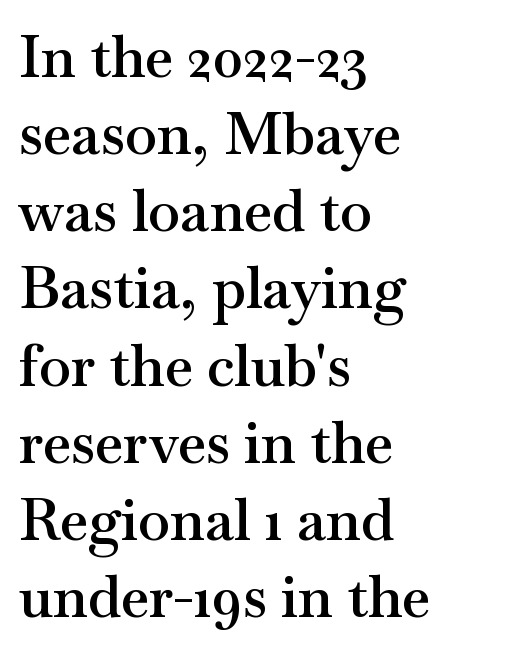
{"serif": "yes", "italic": "no", "bold": "semi", "weight": "semibold", "width": "wide", "stroke_contrast": "medium", "x_height": "small", "monospaced": "no", "underline": "no", "align": "left", "line_spacing": "normal", "line_spacing_ratio": 1.33, "letter_spacing": "normal", "letter_spacing_em": 0.0, "glyph_px": 58}
